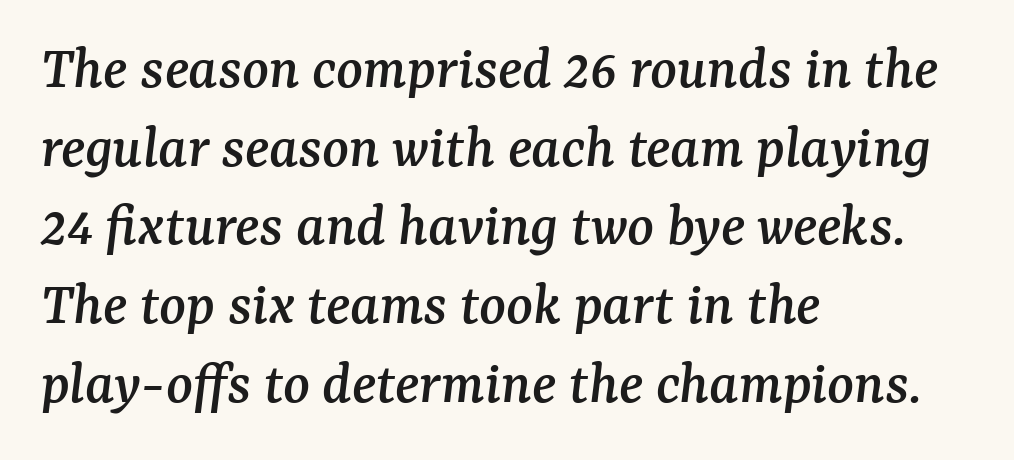
{"serif": "yes", "italic": "yes", "lean": "right", "slant_degrees": 7, "width": "normal", "stroke_contrast": "medium", "x_height": "medium", "monospaced": "no", "underline": "no", "align": "left", "line_spacing": "normal", "line_spacing_ratio": 1.27, "letter_spacing": "normal", "letter_spacing_em": 0.0, "glyph_px": 62}
